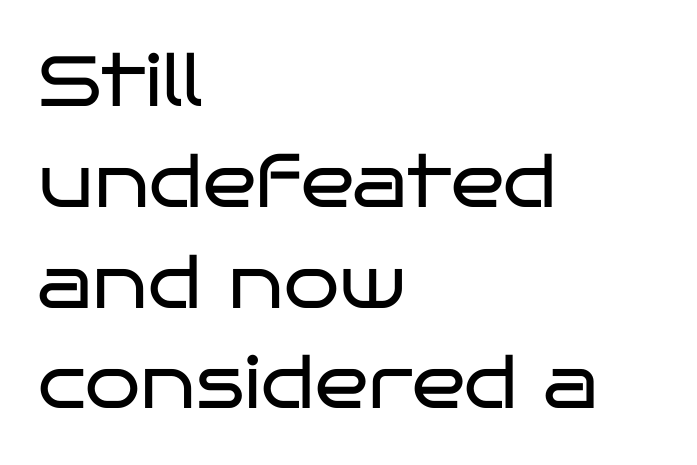
Note the varied advance widths — an 'i' is clearly narrower than an 'm'. The lettering holds an erect, upright posture throughout. The letters sit at their default tracking, neither squeezed nor spread. Line starts are locked; line ends wander. Compared with typical paragraphs, the rows here are spaced about the same. Weight class: somewhere from thin through regular.
